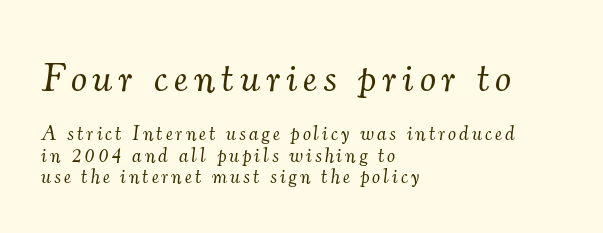
The space between consecutive lines is stingy. Caption: upper text group enlarged, lower text group reduced. Descender tails drop into unmarked territory. This sample has the flowing, uneven cadence of proportional lettering. The typesetting does not lean heavy: it is not bold. All the whitespace from short lines collects on the right.
